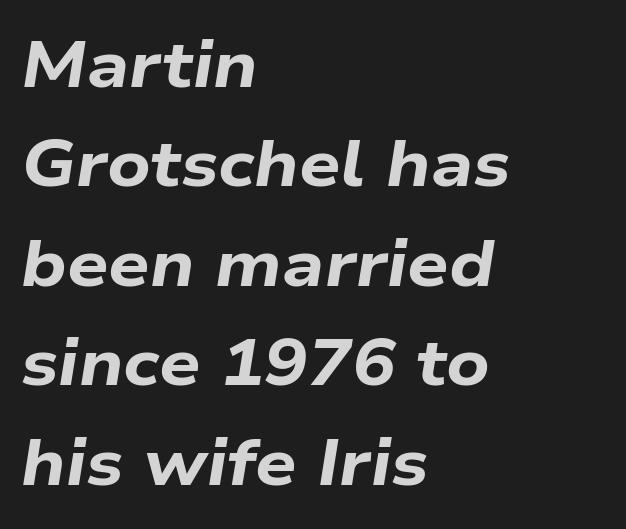
The image shows 65 px bold, wide type, italic (leaning right); set left-aligned, normal line spacing (1.53x), normal letter spacing, not underlined; low stroke contrast and a medium x-height.
